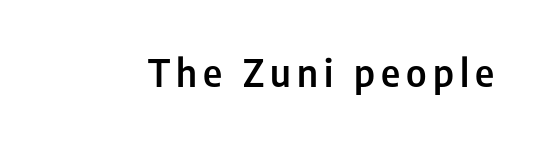
The letters stand straight up with perfectly vertical stems. These lines are composed in type without serifs. Typesetter's note: demi weight, one step under bold. The rendering uses natural spacing where letterforms have individual widths.
